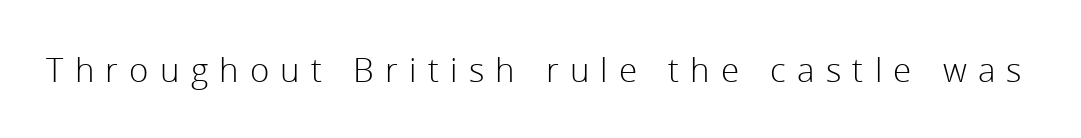
The image shows 33 px light sans-serif type, upright; set unusually wide letter spacing (+0.34 em), not underlined; a medium x-height.
